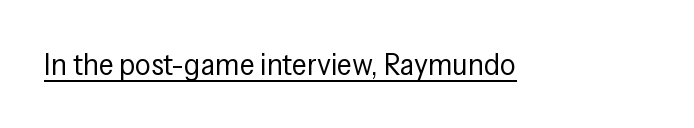
The image shows 31 px regular-weight, condensed sans-serif type, upright; set normal letter spacing, underlined; low stroke contrast and a medium x-height.
